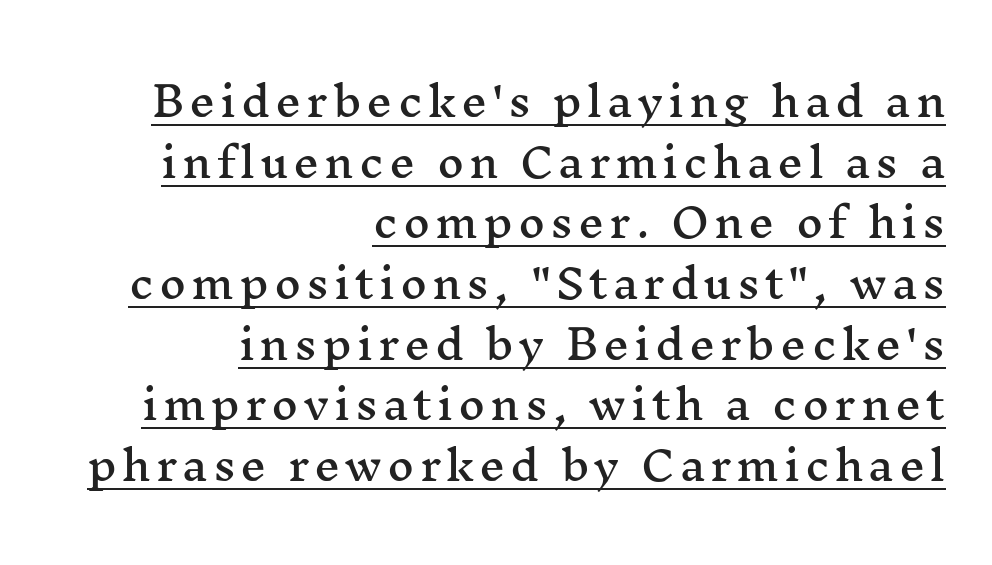
The font family rendered here belongs to the serif group. Compared with typical paragraphs, the rows here are spaced about the same. Character widths vary here, with narrow letters taking less room than wide ones. These lines are set flush right with a ragged left edge.
